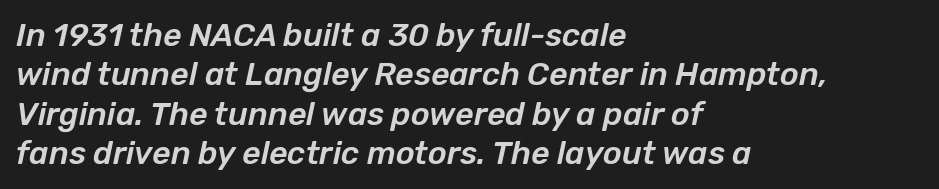
{"italic": "yes", "lean": "right", "slant_degrees": 12, "width": "normal", "stroke_contrast": "low", "x_height": "medium", "monospaced": "no", "underline": "no", "align": "left", "line_spacing_ratio": 1.23, "letter_spacing": "normal", "letter_spacing_em": 0.0, "glyph_px": 32}
